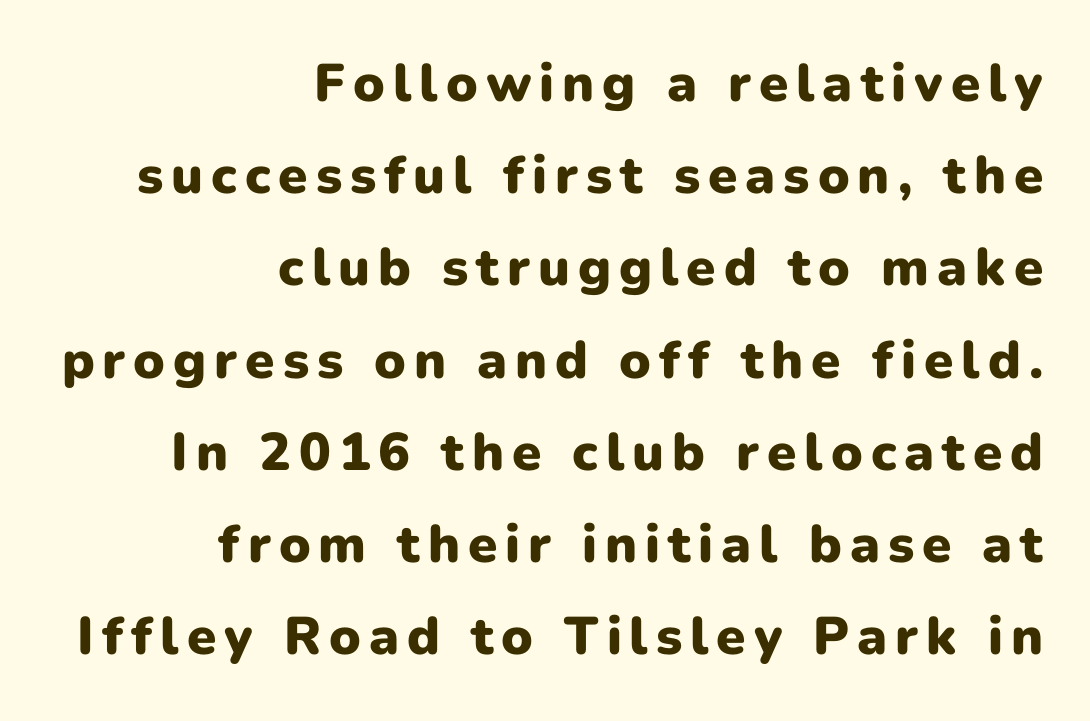
The image shows 53 px heavy sans-serif type, upright; set right-aligned, line spacing 1.74x, not underlined; low stroke contrast and a medium x-height.
